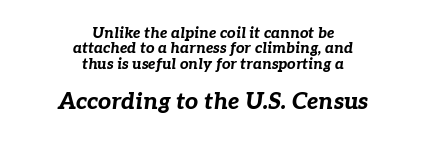
{"italic": "yes", "lean": "right", "slant_degrees": 7, "bold": "yes", "underline": "no", "align": "center", "line_spacing": "tight", "line_spacing_ratio": 1.02, "letter_spacing": "normal", "letter_spacing_em": 0.0, "larger_block": "second", "size_ratio": 1.53, "glyph_px": 23}
